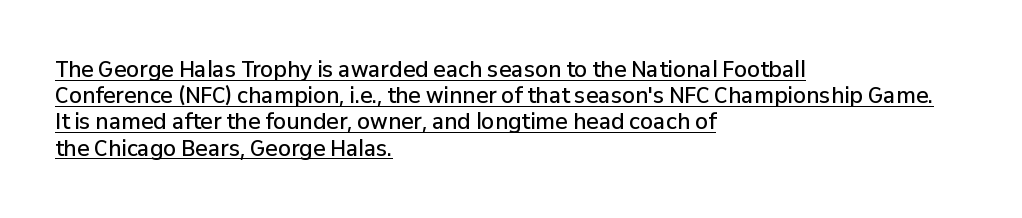
Normally led — the rows are evenly, conventionally spaced. Standard letterfit; no display-style spreading of the glyphs. I'd describe the lettering as semibold — firm but not a full bold. The setting favours the left margin, as ordinary paragraphs usually do. This is roman type, the default non-slanted kind.
